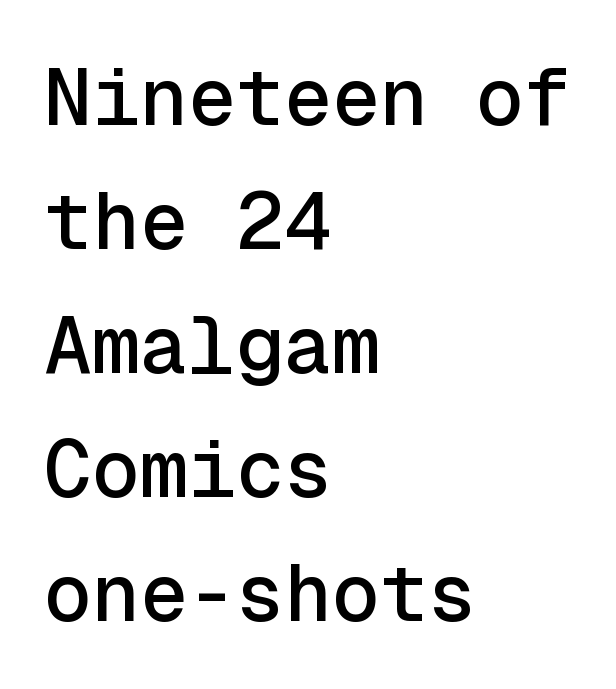
Tracking here is standard; glyphs follow each other at the usual distance. The paragraph has a hard left edge and a soft right edge. Decoration check: the copy has no underline. Baseline-to-baseline distance is the conventional proportion of letter height. These lines are rendered in a fixed-pitch font. Nothing sits at the stroke ends, so this counts as sans-serif.
